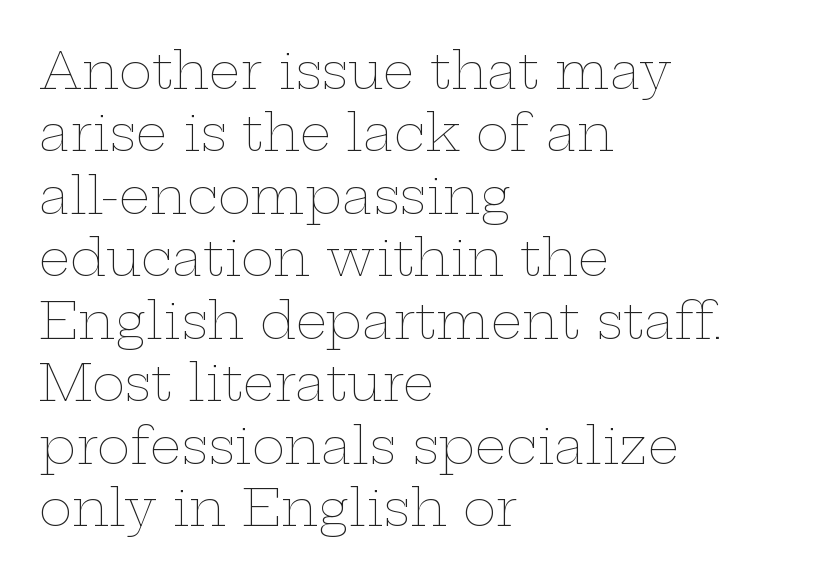
The image shows 50 px thin, wide type, upright; set left-aligned, normal line spacing (1.25x), normal letter spacing, not underlined; low stroke contrast and a medium x-height.
